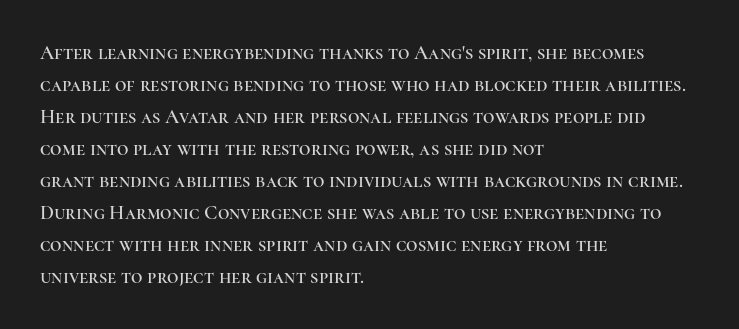
Q: Is the text italic (slanted)? A: No, it is upright.
Q: Is the text underlined? A: No.
Q: How is the paragraph aligned? A: Left-aligned.
Q: Is the spacing between letters normal or unusually wide? A: Normal.
Q: Is the spacing between lines tight, normal or loose? A: Normal.
